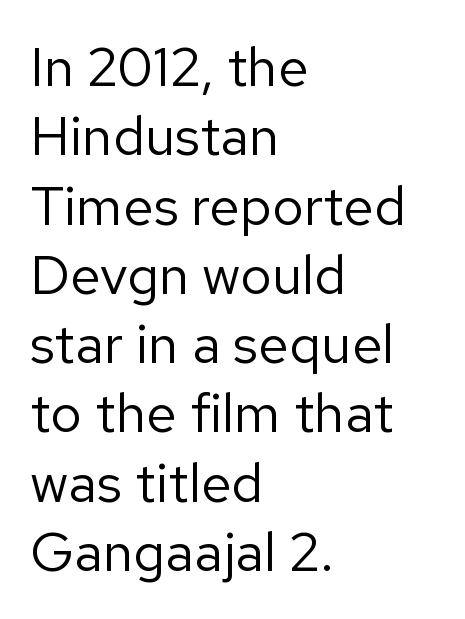
Q: Is the text bold? A: No.
Q: Is the text italic (slanted)? A: No, it is upright.
Q: Is the typeface a serif or a sans-serif typeface? A: Sans-serif.
Q: Is the text underlined? A: No.
Q: How is the paragraph aligned? A: Left-aligned.
Q: Is the spacing between letters normal or unusually wide? A: Normal.
Q: Is the spacing between lines tight, normal or loose? A: Normal.
Q: Width (condensed, normal, or wide)? A: Normal.
Q: Stroke contrast? A: Low.
Q: x-height? A: Medium.
Q: Monospaced? A: No.
